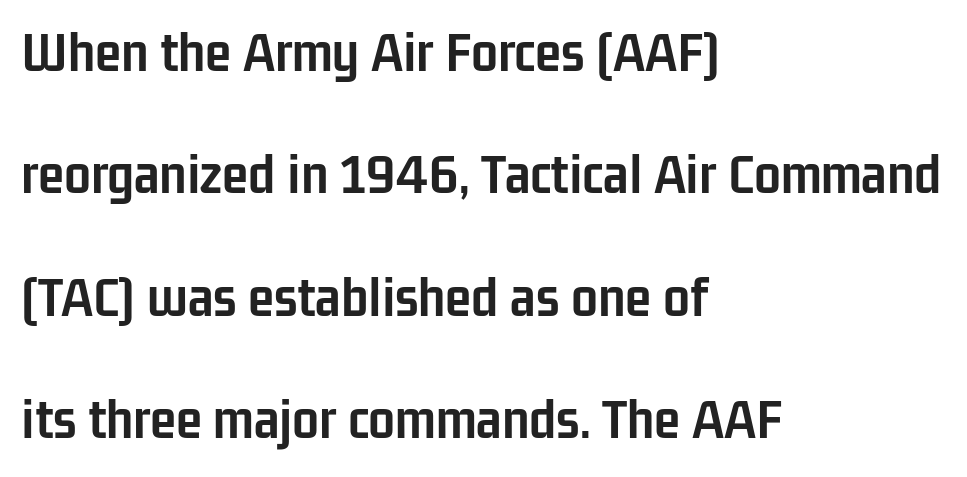
Q: Is the text bold? A: Yes.
Q: Is the text italic (slanted)? A: No, it is upright.
Q: Is the typeface a serif or a sans-serif typeface? A: Sans-serif.
Q: Is the text underlined? A: No.
Q: How is the paragraph aligned? A: Left-aligned.
Q: Is the spacing between letters normal or unusually wide? A: Normal.
Q: Is the spacing between lines tight, normal or loose? A: Loose.
Q: Width (condensed, normal, or wide)? A: Condensed.
Q: Stroke contrast? A: Low.
Q: x-height? A: Medium.
Q: Monospaced? A: No.
